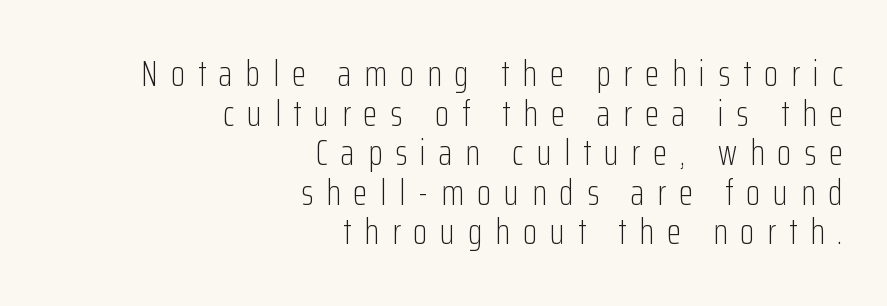
Notice how the passage keeps a crisp vertical edge on the right only. Stroke mass is kept to a normal reading level or below. Whoever set this chose condensed vertical rhythm over breathing room. These lines are composed in type without serifs.
